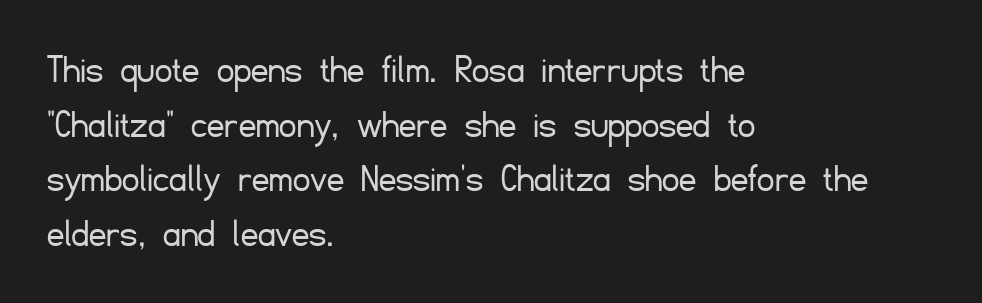
Honestly, there is no underline to notice here at all. Caption: face not bold, strokes unweighted. You could not count columns in this text — the font is proportionally spaced. You could call the tracking neutral — neither tight nor loose. What's the leading like? Ordinary, nothing unusual. The type sits square on the baseline with zero lean.
